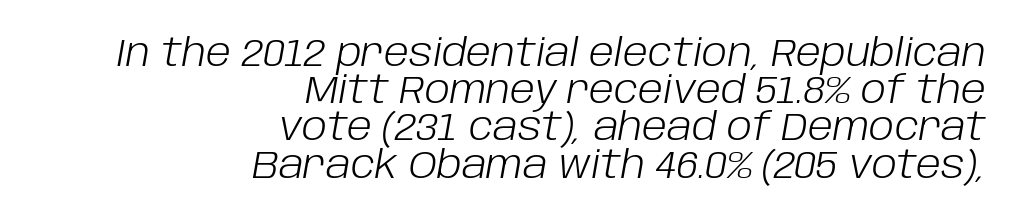
The image shows 38 px light type, italic (leaning right); set right-aligned, tight line spacing (0.98x), normal letter spacing, not underlined; low stroke contrast and a large x-height.
